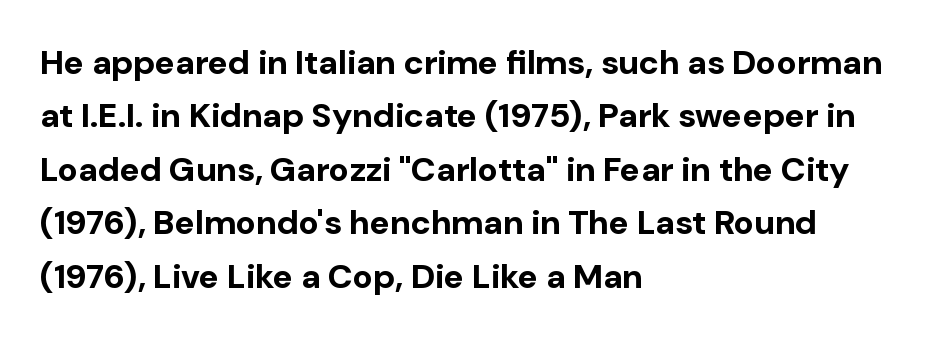
{"serif": "no", "italic": "no", "bold": "yes", "weight": "bold", "width": "normal", "stroke_contrast": "low", "x_height": "medium", "monospaced": "no", "underline": "no", "align": "left", "line_spacing": "normal", "line_spacing_ratio": 1.57, "letter_spacing": "normal", "letter_spacing_em": 0.0, "glyph_px": 34}
